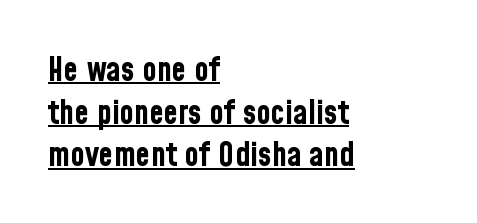
A roman cut, with each character standing at attention. Underline: present. The rag falls on the right side of this text block. The font family rendered here belongs to the sans-serif group.
